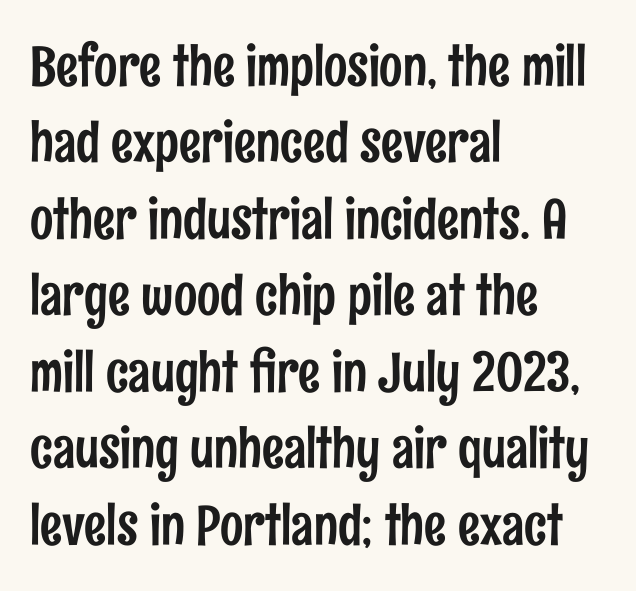
Q: Is the text italic (slanted)? A: No, it is upright.
Q: Is the typeface a serif or a sans-serif typeface? A: Sans-serif.
Q: Is the text underlined? A: No.
Q: How is the paragraph aligned? A: Left-aligned.
Q: Is the spacing between letters normal or unusually wide? A: Normal.
Q: Is the spacing between lines tight, normal or loose? A: Normal.
Q: Width (condensed, normal, or wide)? A: Condensed.
Q: Stroke contrast? A: Low.
Q: x-height? A: Medium.
Q: Monospaced? A: No.
